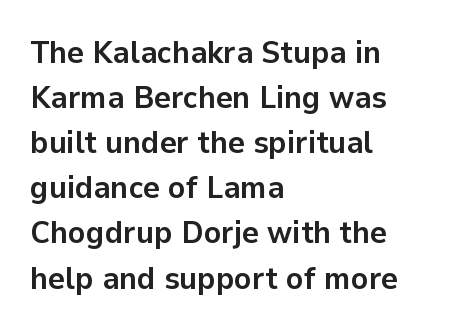
Q: Is the text bold? A: Yes.
Q: Is the text italic (slanted)? A: No, it is upright.
Q: Is the typeface a serif or a sans-serif typeface? A: Sans-serif.
Q: Is the text underlined? A: No.
Q: How is the paragraph aligned? A: Left-aligned.
Q: Is the spacing between letters normal or unusually wide? A: Normal.
Q: Is the spacing between lines tight, normal or loose? A: Normal.
Q: Width (condensed, normal, or wide)? A: Normal.
Q: Stroke contrast? A: Low.
Q: x-height? A: Medium.
Q: Monospaced? A: No.
